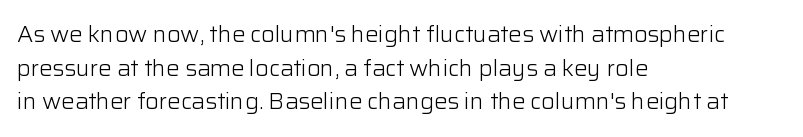
Unbolded letterforms with no extra heft. The letterforms sit shoulder to shoulder at normal distance. Line spacing here is normal. Glance below the letters and you will spot only blank space. Visually the block forms a straight wall on the left and a jagged coastline on the right.
